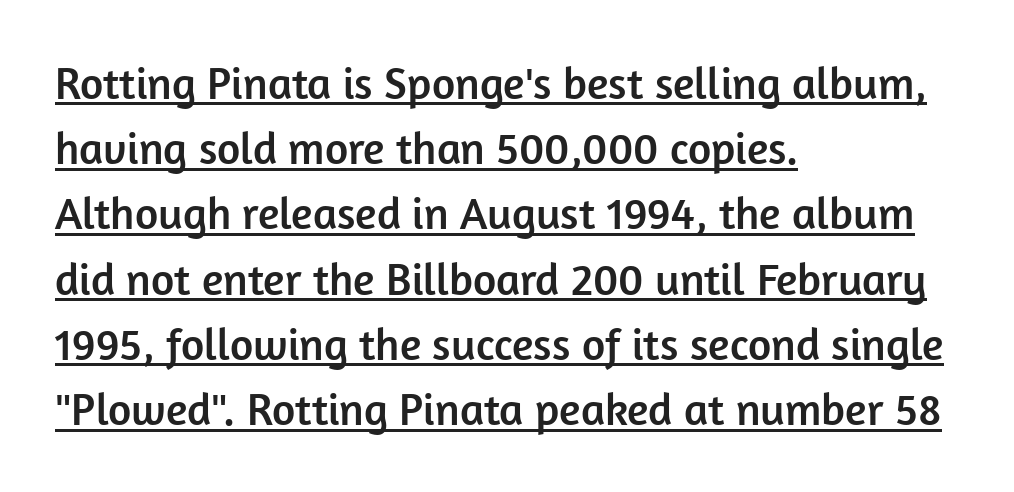
{"serif": "no", "italic": "no", "width": "normal", "stroke_contrast": "low", "x_height": "medium", "monospaced": "no", "underline": "yes", "align": "left", "line_spacing": "normal", "line_spacing_ratio": 1.45, "letter_spacing": "normal", "letter_spacing_em": 0.0, "glyph_px": 45}
